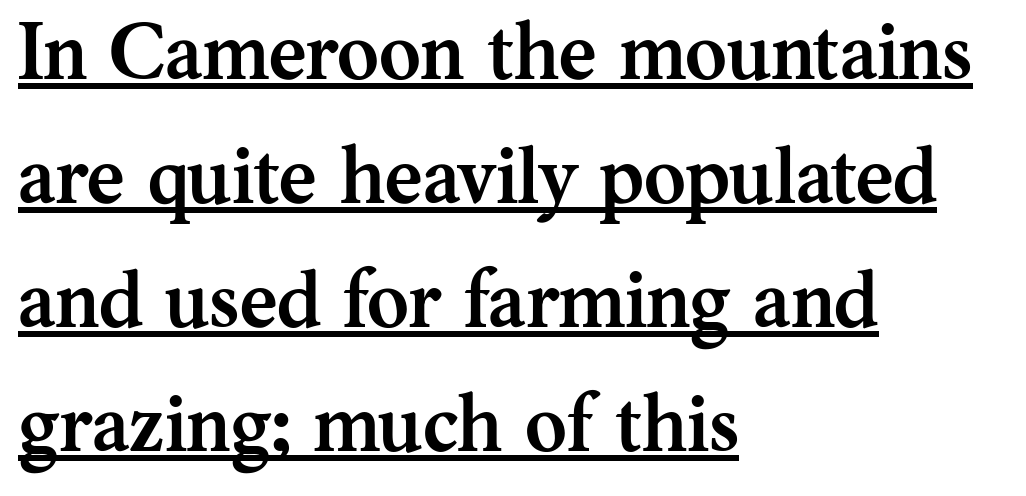
The image shows 80 px semibold serif type, upright; set left-aligned, normal line spacing (1.55x), normal letter spacing, underlined; medium stroke contrast and a medium x-height.
